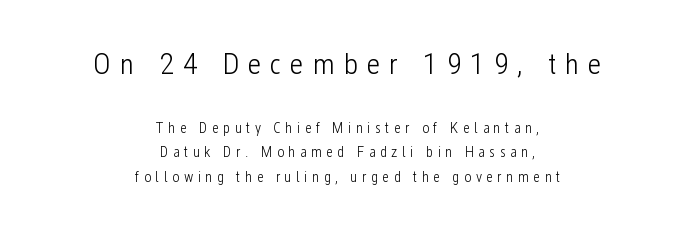
Q: Is the text bold? A: No.
Q: Is the text italic (slanted)? A: No, it is upright.
Q: Is the typeface a serif or a sans-serif typeface? A: Sans-serif.
Q: Is the text underlined? A: No.
Q: How is the paragraph aligned? A: Centered.
Q: Is the spacing between letters normal or unusually wide? A: Unusually wide.
Q: Is the spacing between lines tight, normal or loose? A: Normal.
Q: Which block of text is set in a larger size, the first (top) or the second (bottom)? A: The first (top) one.
Q: Width (condensed, normal, or wide)? A: Condensed.
Q: Stroke contrast? A: Low.
Q: x-height? A: Medium.
Q: Monospaced? A: No.
